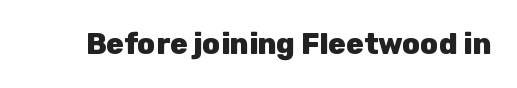
The image shows 29 px heavy sans-serif type, upright; set normal letter spacing, not underlined; low stroke contrast and a medium x-height.
